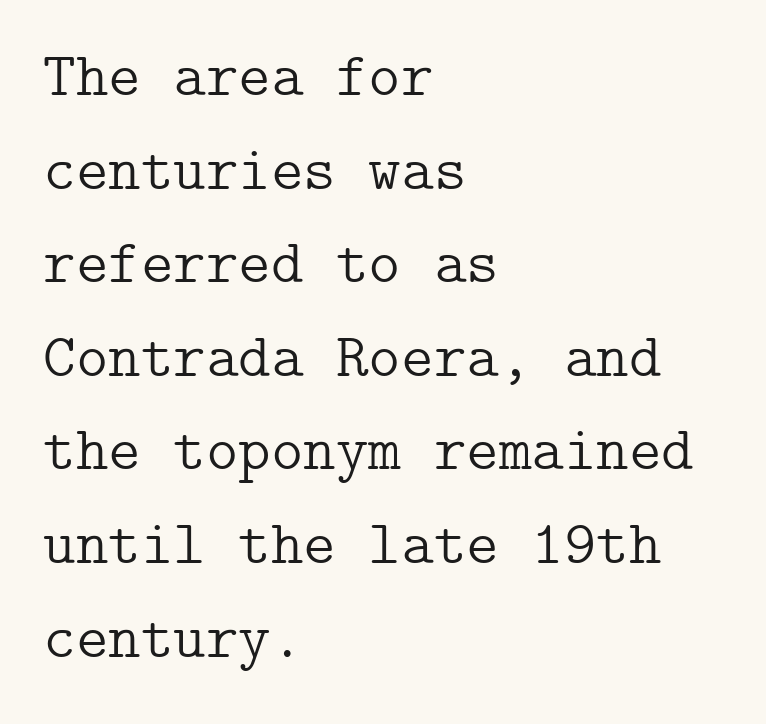
Q: Is the text bold? A: No.
Q: Is the text italic (slanted)? A: No, it is upright.
Q: Is the typeface a serif or a sans-serif typeface? A: Serif.
Q: Is the text underlined? A: No.
Q: How is the paragraph aligned? A: Left-aligned.
Q: Is the spacing between letters normal or unusually wide? A: Normal.
Q: Is the spacing between lines tight, normal or loose? A: Normal.
Q: Width (condensed, normal, or wide)? A: Normal.
Q: Stroke contrast? A: Low.
Q: x-height? A: Medium.
